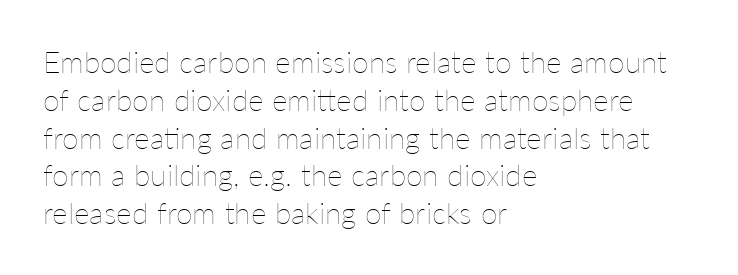
The image shows 30 px thin type, upright; set left-aligned, normal line spacing (1.26x), normal letter spacing, not underlined; low stroke contrast and a medium x-height.
